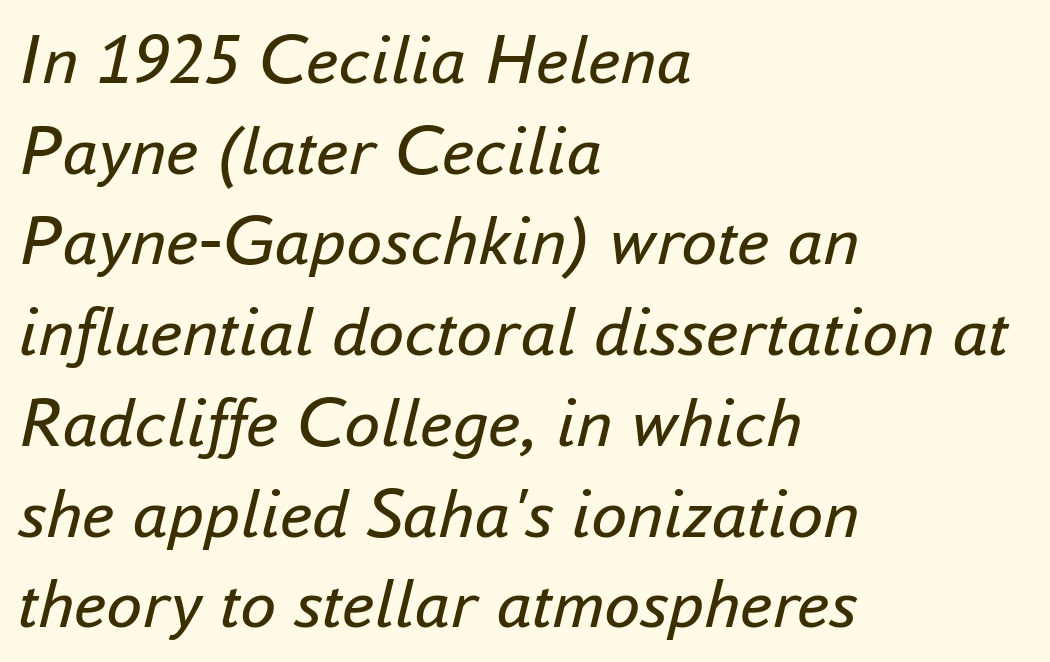
Q: Is the text bold? A: No.
Q: Is the text italic (slanted)? A: Yes, it leans right by about 16 degrees.
Q: Is the text underlined? A: No.
Q: How is the paragraph aligned? A: Left-aligned.
Q: Is the spacing between letters normal or unusually wide? A: Normal.
Q: Is the spacing between lines tight, normal or loose? A: Normal.
Q: Width (condensed, normal, or wide)? A: Normal.
Q: Stroke contrast? A: Low.
Q: x-height? A: Small.
Q: Monospaced? A: No.
